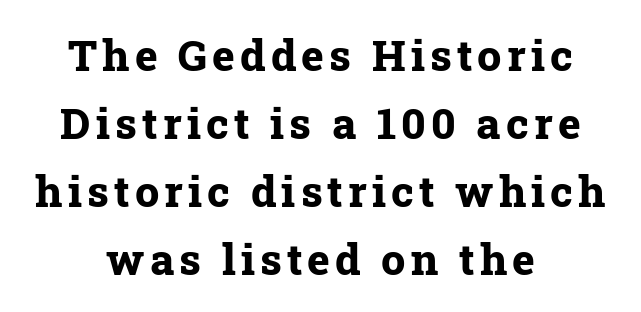
Plain, unruled lines of type. Each line is balanced around a shared central axis. The glyphs have the mass of a bold cut. Characters remain perfectly vertical along every line.
